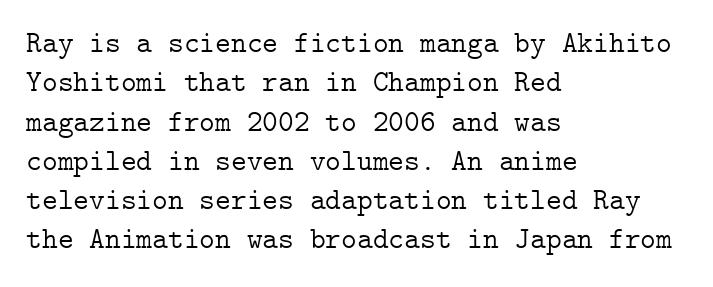
The image shows 30 px light serif type, upright; set left-aligned, normal line spacing (1.31x), normal letter spacing, not underlined; low stroke contrast and a medium x-height.
